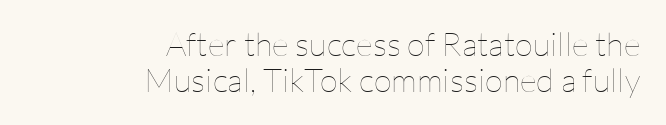
{"italic": "no", "bold": "no", "weight": "thin", "width": "normal", "stroke_contrast": "low", "x_height": "medium", "monospaced": "no", "underline": "no", "align": "right", "line_spacing": "tight", "line_spacing_ratio": 1.09, "letter_spacing": "normal", "letter_spacing_em": 0.0, "glyph_px": 33}
